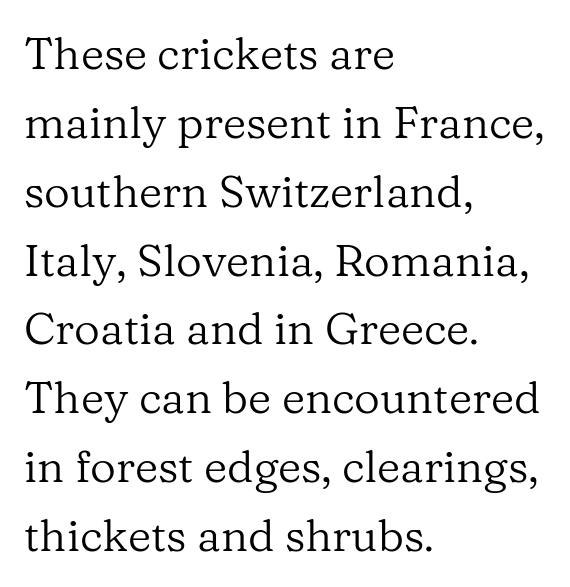
Q: Is the text bold? A: No.
Q: Is the text italic (slanted)? A: No, it is upright.
Q: Is the typeface a serif or a sans-serif typeface? A: Serif.
Q: Is the text underlined? A: No.
Q: How is the paragraph aligned? A: Left-aligned.
Q: Is the spacing between letters normal or unusually wide? A: Normal.
Q: Is the spacing between lines tight, normal or loose? A: Normal.
Q: Width (condensed, normal, or wide)? A: Normal.
Q: Stroke contrast? A: Low.
Q: x-height? A: Medium.
Q: Monospaced? A: No.
